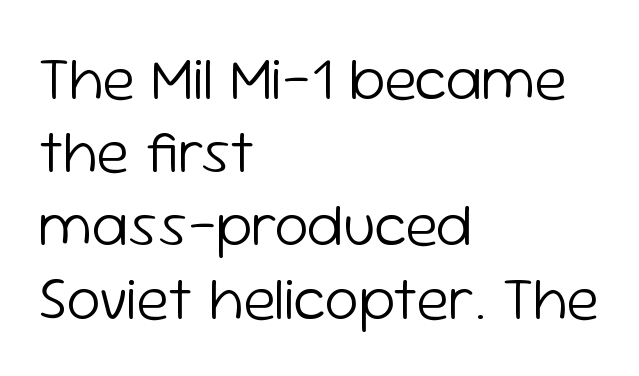
The image shows 61 px light sans-serif type, upright; set left-aligned, line spacing 1.2x, normal letter spacing, not underlined; low stroke contrast and a medium x-height.
